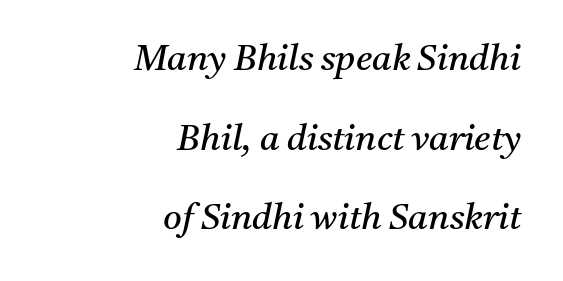
{"serif": "yes", "italic": "yes", "lean": "right", "slant_degrees": 11, "bold": "no", "weight": "regular", "width": "normal", "stroke_contrast": "medium", "x_height": "medium", "monospaced": "no", "underline": "no", "align": "right", "line_spacing": "loose", "line_spacing_ratio": 2.21, "letter_spacing": "normal", "letter_spacing_em": 0.0, "glyph_px": 36}
